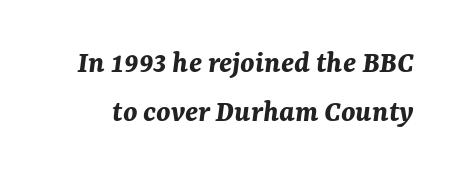
The image shows 32 px bold type, italic (leaning right); set normal line spacing (1.54x), normal letter spacing, not underlined; medium stroke contrast and a medium x-height.
